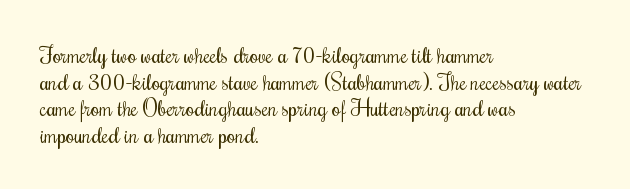
{"bold": "no", "underline": "no", "align": "left", "line_spacing_ratio": 1.21, "letter_spacing": "normal", "letter_spacing_em": 0.0, "glyph_px": 22}
